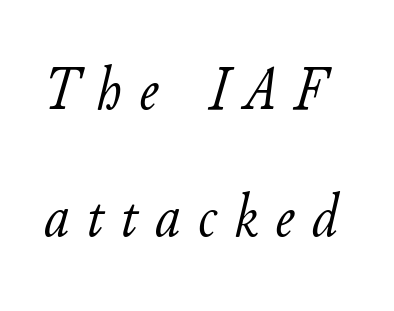
Rows of type keep a wide berth in the vertical direction. The typeface has the unassuming heft of standard copy or less. The type is letterspaced generously, with wide tracking. Descenders hang freely into open space. The rendering applies a slant to the glyphs.
